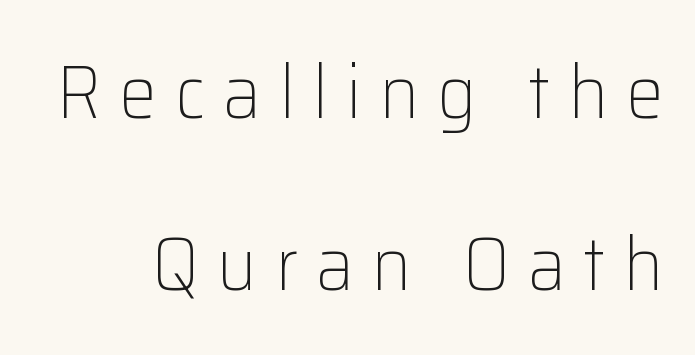
The letters are spread apart with noticeably loose tracking. Vertically, the passage feels expansive, rows floating well apart. The words here are not underlined. The font's upright variant was chosen for this text. Note: no serifs on the glyphs.
